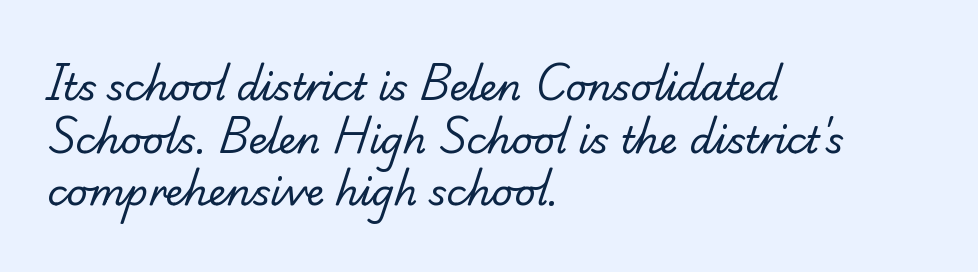
The image shows 37 px regular-weight serif type; set left-aligned, normal line spacing (1.42x), normal letter spacing, not underlined; low stroke contrast and a small x-height.
